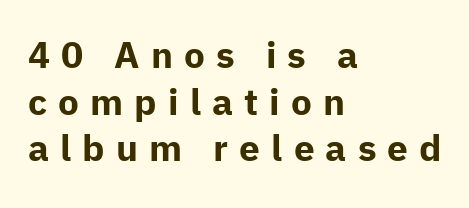
Q: Is the text bold? A: Yes.
Q: Is the text italic (slanted)? A: No, it is upright.
Q: Is the typeface a serif or a sans-serif typeface? A: Sans-serif.
Q: Is the text underlined? A: No.
Q: How is the paragraph aligned? A: Left-aligned.
Q: Is the spacing between letters normal or unusually wide? A: Unusually wide.
Q: Is the spacing between lines tight, normal or loose? A: Normal.
Q: Width (condensed, normal, or wide)? A: Normal.
Q: Stroke contrast? A: Low.
Q: x-height? A: Medium.
Q: Monospaced? A: No.
